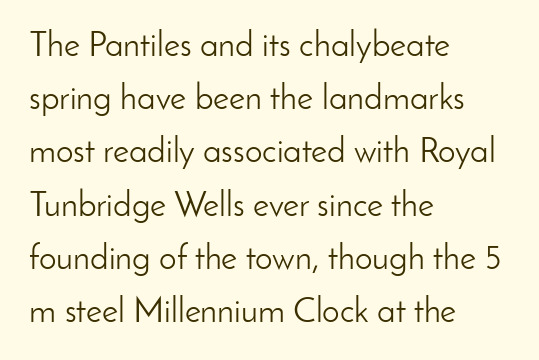
The image shows 35 px light sans-serif type, upright; set left-aligned, normal line spacing (1.52x), normal letter spacing, not underlined; low stroke contrast and a small x-height.
